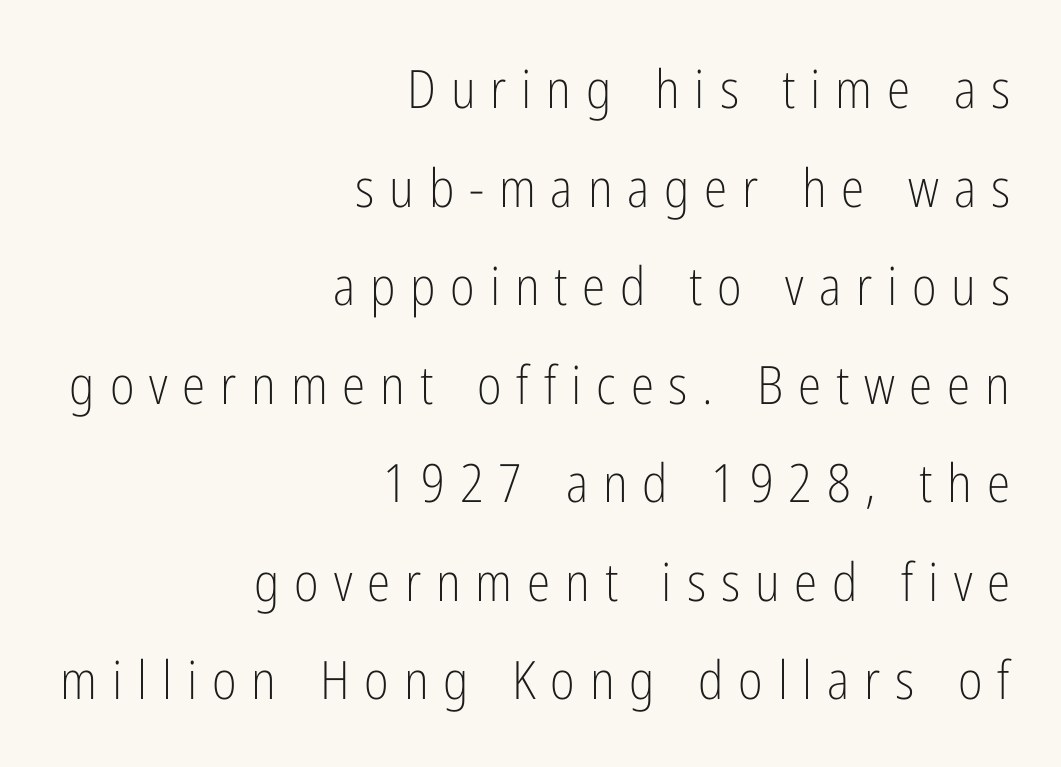
Q: Is the text bold? A: No.
Q: Is the text italic (slanted)? A: No, it is upright.
Q: Is the typeface a serif or a sans-serif typeface? A: Sans-serif.
Q: Is the text underlined? A: No.
Q: How is the paragraph aligned? A: Right-aligned.
Q: Is the spacing between letters normal or unusually wide? A: Unusually wide.
Q: Width (condensed, normal, or wide)? A: Condensed.
Q: Stroke contrast? A: Low.
Q: x-height? A: Medium.
Q: Monospaced? A: No.
